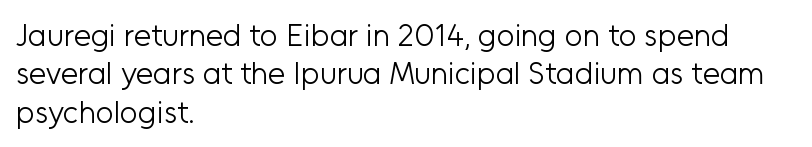
Q: Is the text bold? A: No.
Q: Is the text italic (slanted)? A: No, it is upright.
Q: Is the typeface a serif or a sans-serif typeface? A: Sans-serif.
Q: Is the text underlined? A: No.
Q: How is the paragraph aligned? A: Left-aligned.
Q: Is the spacing between letters normal or unusually wide? A: Normal.
Q: Width (condensed, normal, or wide)? A: Normal.
Q: Stroke contrast? A: Low.
Q: x-height? A: Medium.
Q: Monospaced? A: No.
